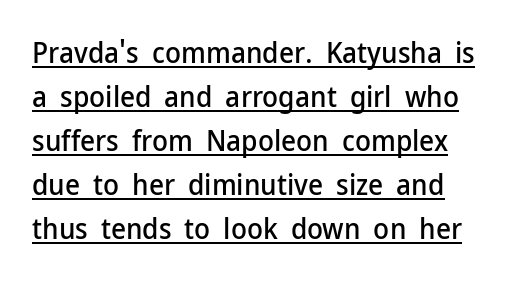
{"serif": "no", "italic": "no", "width": "normal", "stroke_contrast": "low", "x_height": "medium", "monospaced": "no", "underline": "yes", "line_spacing": "normal", "line_spacing_ratio": 1.52, "letter_spacing": "normal", "letter_spacing_em": 0.0, "glyph_px": 29}
